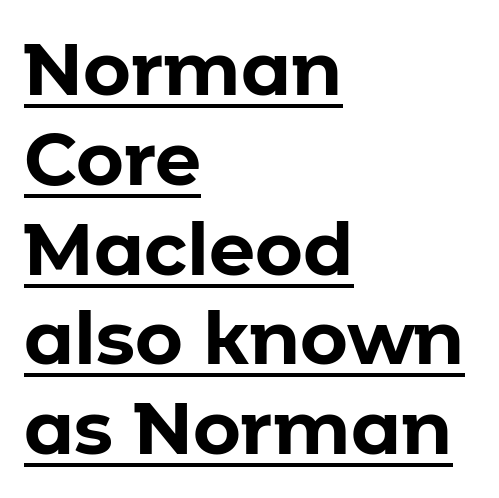
Q: Is the text bold? A: Yes.
Q: Is the text italic (slanted)? A: No, it is upright.
Q: Is the typeface a serif or a sans-serif typeface? A: Sans-serif.
Q: Is the text underlined? A: Yes.
Q: How is the paragraph aligned? A: Left-aligned.
Q: Is the spacing between letters normal or unusually wide? A: Normal.
Q: Width (condensed, normal, or wide)? A: Normal.
Q: Stroke contrast? A: Low.
Q: x-height? A: Medium.
Q: Monospaced? A: No.
